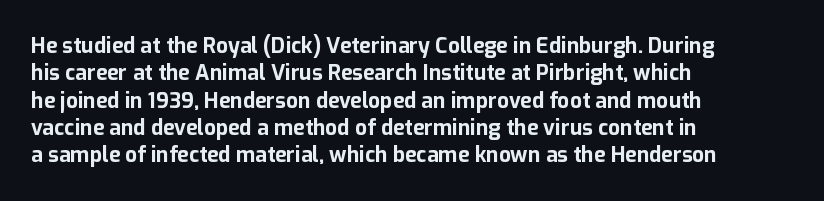
Q: Is the text bold? A: Yes.
Q: Is the text italic (slanted)? A: No, it is upright.
Q: Is the text underlined? A: No.
Q: How is the paragraph aligned? A: Left-aligned.
Q: Is the spacing between letters normal or unusually wide? A: Normal.
Q: Is the spacing between lines tight, normal or loose? A: Normal.
